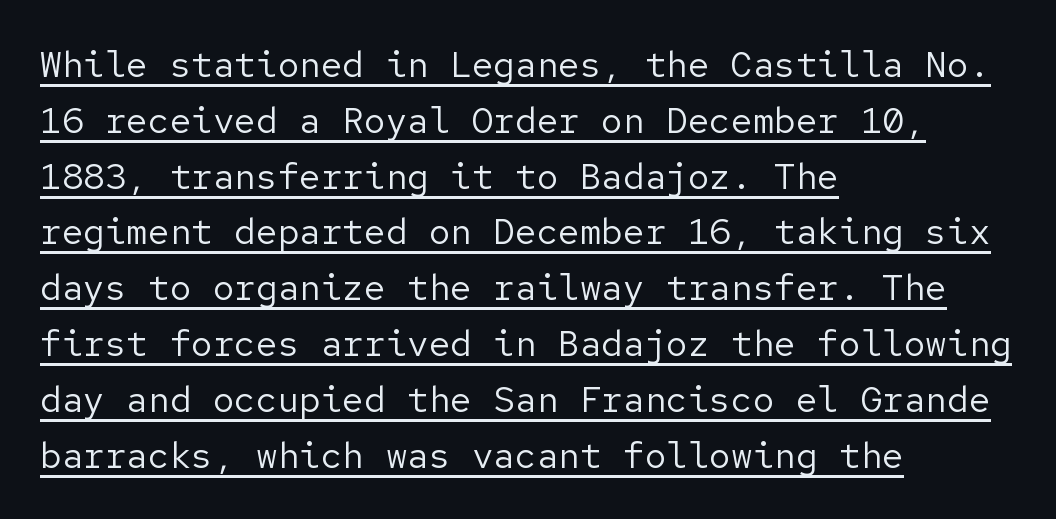
{"serif": "no", "italic": "no", "bold": "no", "weight": "regular", "width": "normal", "stroke_contrast": "low", "x_height": "medium", "underline": "yes", "align": "left", "line_spacing": "normal", "line_spacing_ratio": 1.55, "letter_spacing": "normal", "letter_spacing_em": 0.0, "glyph_px": 36}
